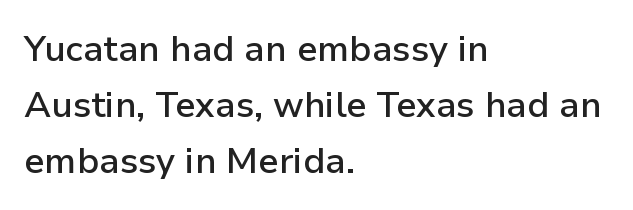
{"serif": "no", "italic": "no", "bold": "semi", "weight": "semibold", "width": "normal", "stroke_contrast": "low", "x_height": "medium", "monospaced": "no", "underline": "no", "align": "left", "line_spacing": "normal", "line_spacing_ratio": 1.55, "letter_spacing": "normal", "letter_spacing_em": 0.0, "glyph_px": 36}
